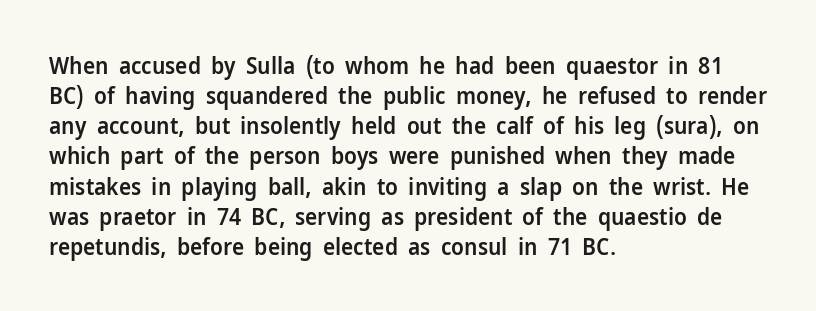
How are the letters spaced? Ordinarily, with no added tracking. Ordinary non-slanted type is in use. Notice the strokes are somewhat thickened but not fully heavy: this is a semibold. Descenders are the only things crossing below the line.
